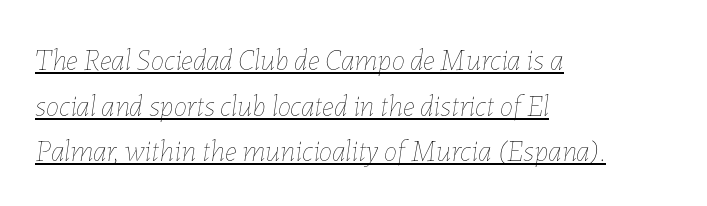
Q: Is the text bold? A: No.
Q: Is the text italic (slanted)? A: Yes, it leans right by about 7 degrees.
Q: Is the text underlined? A: Yes.
Q: How is the paragraph aligned? A: Left-aligned.
Q: Is the spacing between letters normal or unusually wide? A: Normal.
Q: Is the spacing between lines tight, normal or loose? A: Normal.
Q: Width (condensed, normal, or wide)? A: Normal.
Q: Stroke contrast? A: Low.
Q: x-height? A: Medium.
Q: Monospaced? A: No.
